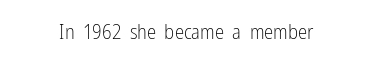
Q: Is the text bold? A: No.
Q: Is the text italic (slanted)? A: No, it is upright.
Q: Is the text underlined? A: No.
Q: How is the paragraph aligned? A: Centered.
Q: Is the spacing between letters normal or unusually wide? A: Normal.
